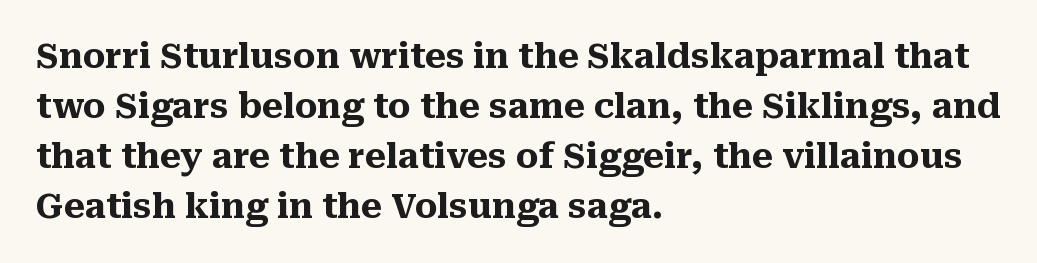
Horizontal bands of white between lines are of average thickness. The face used here is proportionally spaced, like ordinary book or web type. The sample has been set heavy, in full bold. Classification — serif. The ragged edge is on the right, which tells us the setting is flush left. A clean baseline with only descenders dipping below it.
